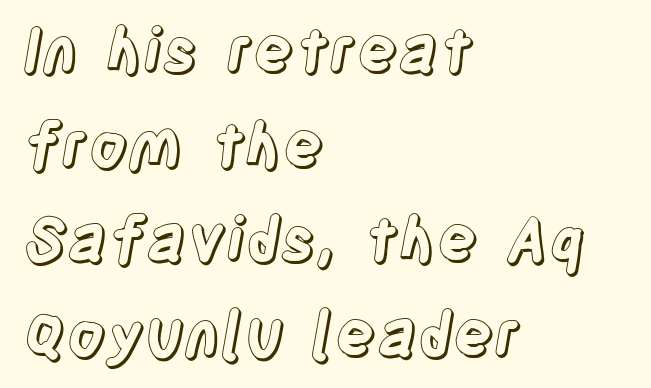
The letterforms sit shoulder to shoulder at normal distance. This block has exactly the height ordinary leading produces. The rendering uses natural spacing where letterforms have individual widths. Leftover space on each line is placed entirely after the last word. The space directly below the letters is spotless.
